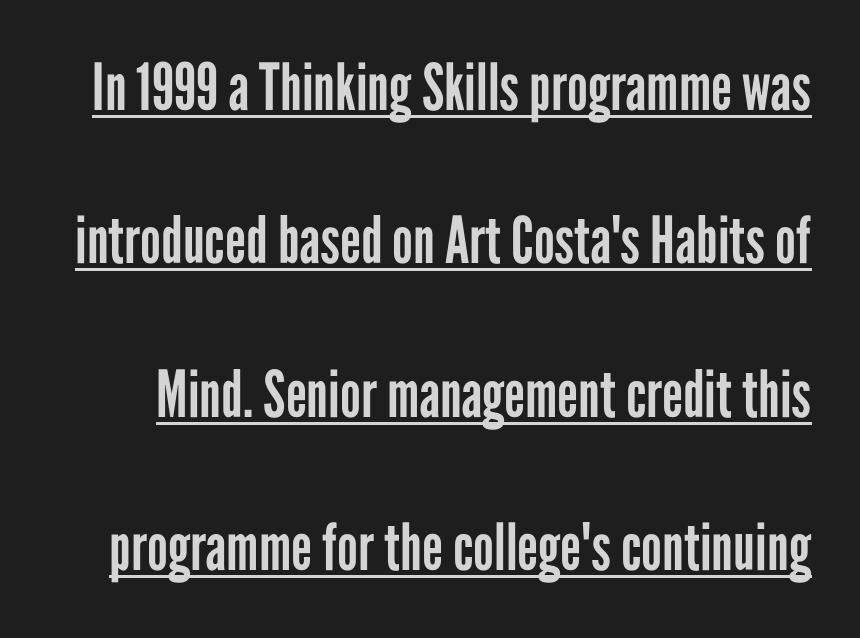
The image shows 65 px regular-weight, condensed sans-serif type, upright; set loose line spacing (2.36x), normal letter spacing, underlined; low stroke contrast and a medium x-height.
